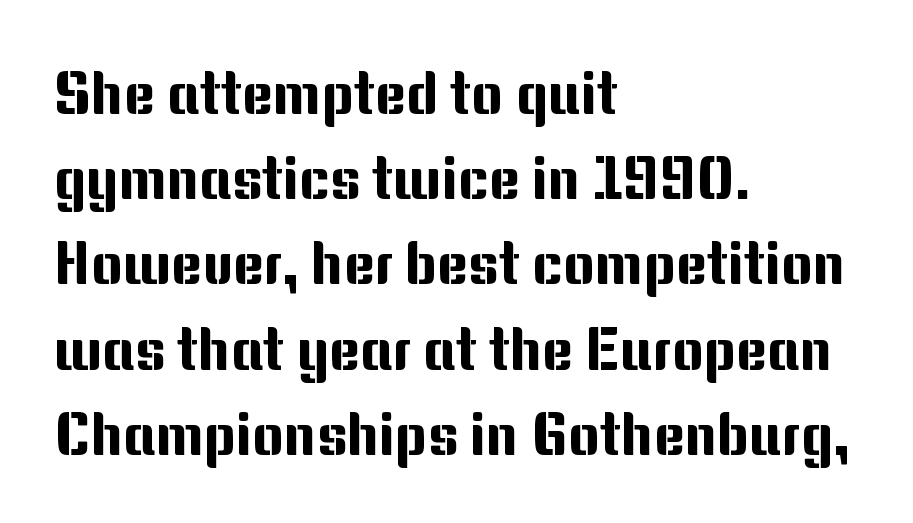
Is the letter spacing exaggerated? No — it looks like the ordinary default. Posture: vertical. Has an underline been added? It has not. Here the designer chose a conventional face with non-uniform glyph widths. Classification — sans serif. Each new line begins a customary step beneath the previous one.
